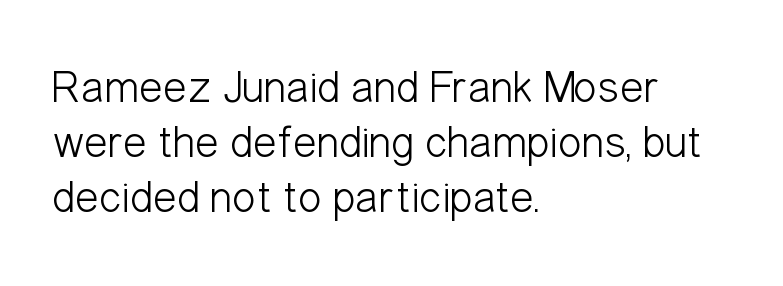
Q: Is the text bold? A: No.
Q: Is the text italic (slanted)? A: No, it is upright.
Q: Is the typeface a serif or a sans-serif typeface? A: Sans-serif.
Q: Is the text underlined? A: No.
Q: How is the paragraph aligned? A: Left-aligned.
Q: Is the spacing between letters normal or unusually wide? A: Normal.
Q: Width (condensed, normal, or wide)? A: Condensed.
Q: Stroke contrast? A: Low.
Q: x-height? A: Medium.
Q: Monospaced? A: No.
